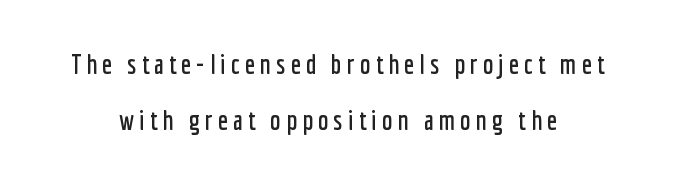
The image shows 27 px text type, upright; set centered, loose line spacing (2.09x), not underlined.
